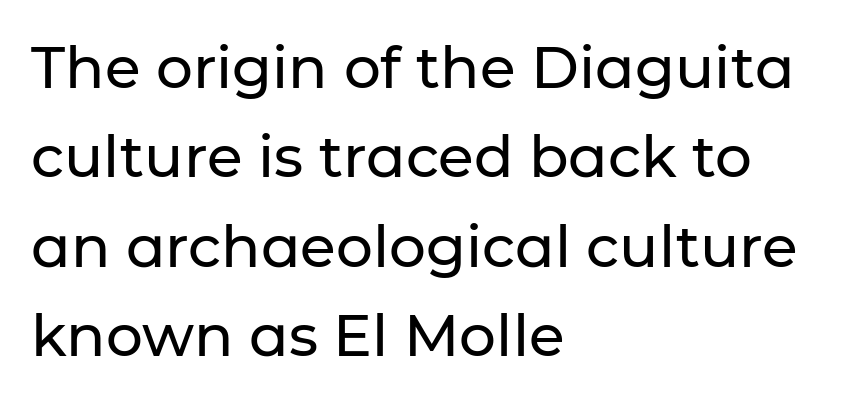
The image shows 58 px sans-serif type, upright; set left-aligned, normal line spacing (1.54x), normal letter spacing, not underlined; low stroke contrast and a medium x-height.
